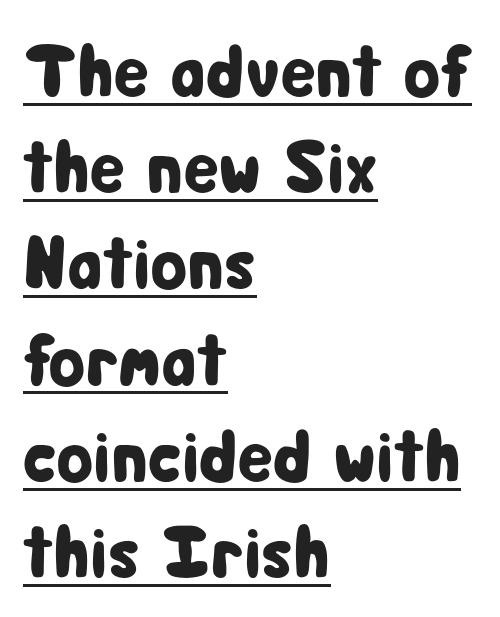
The image shows 74 px condensed sans-serif type, upright; set left-aligned, normal line spacing (1.3x), normal letter spacing, underlined; low stroke contrast and a medium x-height.
